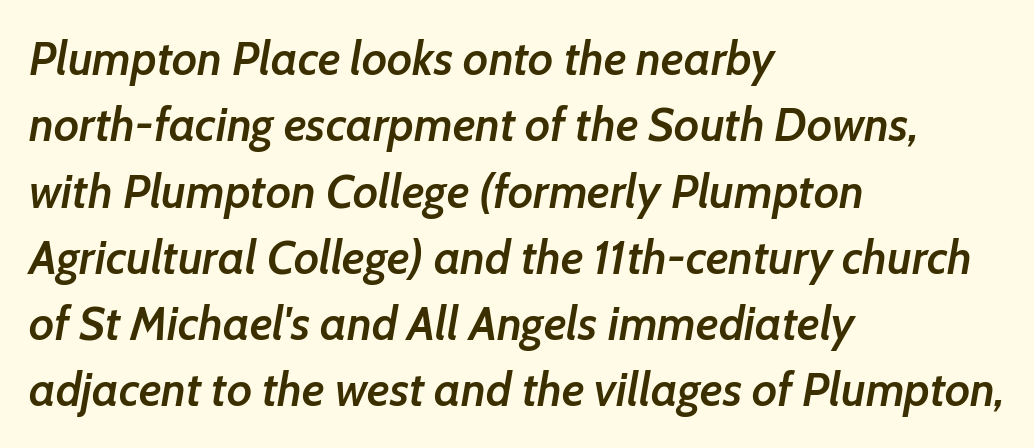
Q: Is the text bold? A: Semi-bold.
Q: Is the text italic (slanted)? A: Yes, it leans right by about 7 degrees.
Q: Is the text underlined? A: No.
Q: How is the paragraph aligned? A: Left-aligned.
Q: Is the spacing between letters normal or unusually wide? A: Normal.
Q: Is the spacing between lines tight, normal or loose? A: Normal.
Q: Width (condensed, normal, or wide)? A: Normal.
Q: Stroke contrast? A: Low.
Q: x-height? A: Medium.
Q: Monospaced? A: No.
